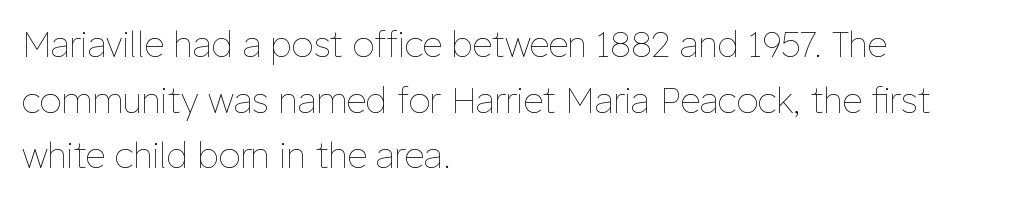
Rule under the text: the space is simply empty. Successive baselines arrive at the customary interval. Looks like regular typesetting: each glyph gets only the width it needs. Posture: vertical. Short note: letters normally spaced. Notice how the passage keeps a crisp vertical edge on the left only.
